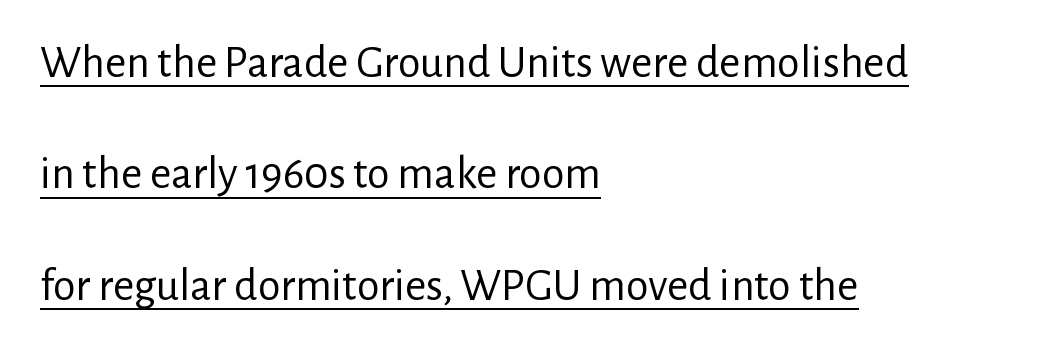
Q: Is the text bold? A: No.
Q: Is the text italic (slanted)? A: No, it is upright.
Q: Is the typeface a serif or a sans-serif typeface? A: Sans-serif.
Q: Is the text underlined? A: Yes.
Q: How is the paragraph aligned? A: Left-aligned.
Q: Is the spacing between letters normal or unusually wide? A: Normal.
Q: Is the spacing between lines tight, normal or loose? A: Loose.
Q: Width (condensed, normal, or wide)? A: Normal.
Q: Stroke contrast? A: Low.
Q: x-height? A: Medium.
Q: Monospaced? A: No.
